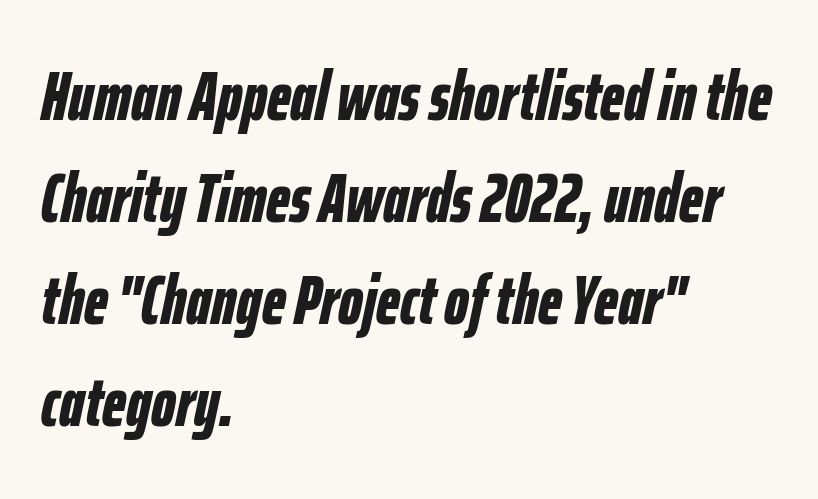
The image shows 69 px bold, condensed type, italic (leaning right); set left-aligned, normal line spacing (1.48x), normal letter spacing, not underlined; low stroke contrast and a medium x-height.
